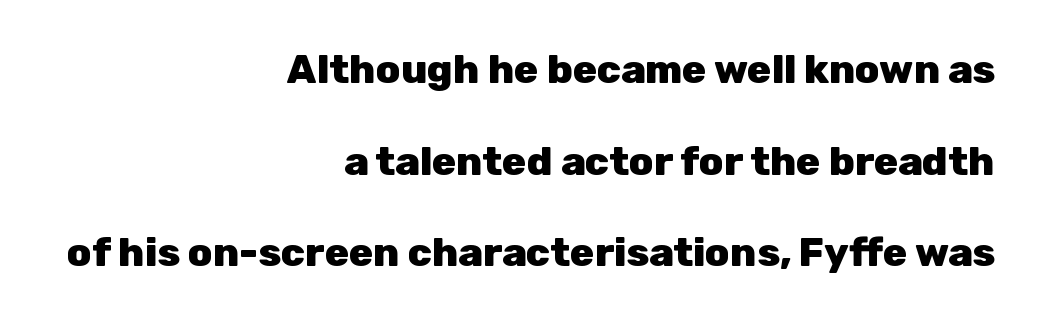
Visually the block forms a straight wall on the right and a jagged coastline on the left. Airy leading. The zone under the glyphs is completely vacant. The rendering uses natural spacing where letterforms have individual widths. What kind of face is this? One without serifs — a sans. The characters look thick and weighty, a clear bold.
